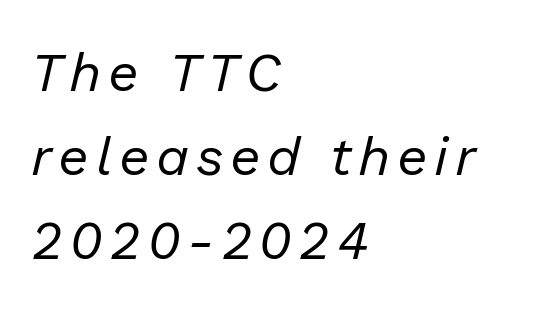
Horizontally, the lines are justified to the leading edge only. The vertical gap from one line to the next is medium. Anything drawn beneath the words? Only blank space. When letters slant like this, we call the style italic.
